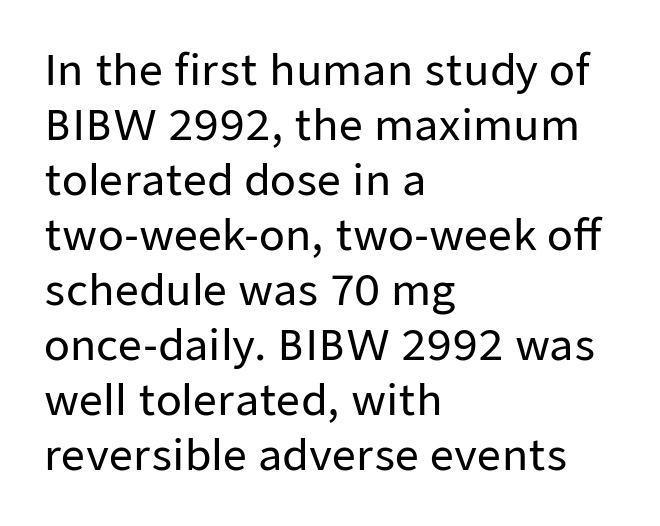
{"serif": "no", "italic": "no", "width": "normal", "stroke_contrast": "low", "x_height": "medium", "monospaced": "no", "underline": "no", "align": "left", "line_spacing": "normal", "line_spacing_ratio": 1.31, "letter_spacing": "normal", "letter_spacing_em": 0.0, "glyph_px": 42}
